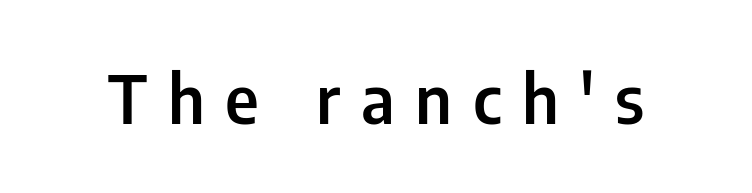
The image shows 67 px semibold, condensed sans-serif type, upright; set unusually wide letter spacing (+0.31 em), not underlined; low stroke contrast and a medium x-height.
